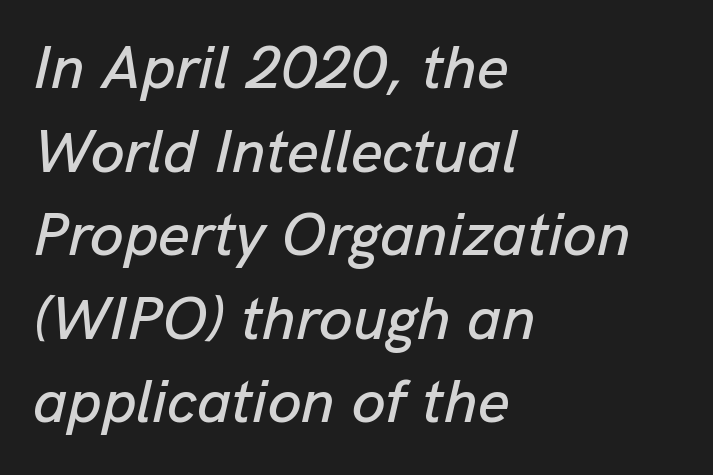
{"italic": "yes", "lean": "right", "slant_degrees": 13, "width": "normal", "stroke_contrast": "low", "x_height": "medium", "monospaced": "no", "underline": "no", "align": "left", "line_spacing": "normal", "line_spacing_ratio": 1.37, "letter_spacing": "normal", "letter_spacing_em": 0.0, "glyph_px": 61}
